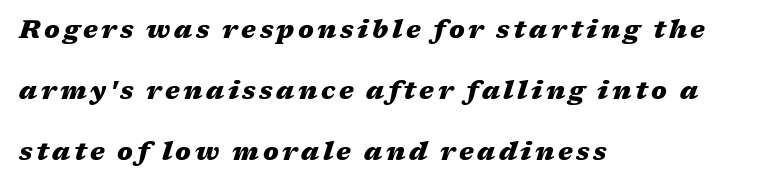
{"italic": "yes", "lean": "right", "slant_degrees": 17, "bold": "yes", "underline": "no", "align": "left", "line_spacing": "loose", "line_spacing_ratio": 2.44, "glyph_px": 25}
